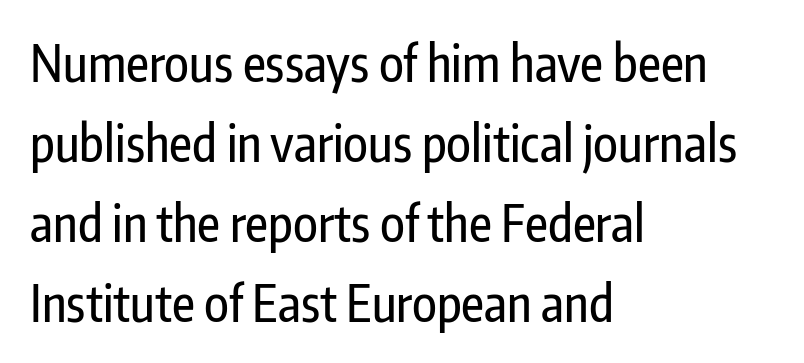
{"serif": "no", "italic": "no", "width": "condensed", "stroke_contrast": "low", "x_height": "medium", "monospaced": "no", "underline": "no", "align": "left", "line_spacing": "normal", "line_spacing_ratio": 1.6, "letter_spacing": "normal", "letter_spacing_em": 0.0, "glyph_px": 50}
